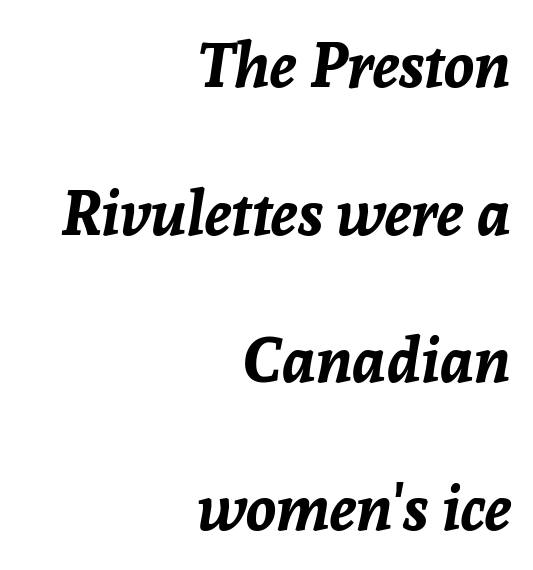
{"italic": "yes", "lean": "right", "slant_degrees": 8, "bold": "yes", "weight": "bold", "width": "normal", "stroke_contrast": "low", "x_height": "medium", "monospaced": "no", "underline": "no", "align": "right", "line_spacing": "loose", "line_spacing_ratio": 2.38, "letter_spacing": "normal", "letter_spacing_em": 0.0, "glyph_px": 62}
